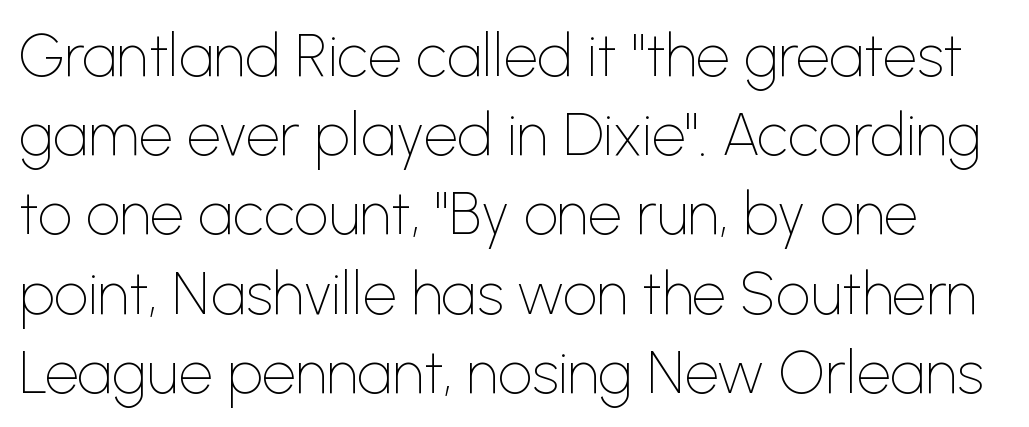
A typesetter would mark this as roman, not italic. Normally led — the rows are evenly, conventionally spaced. No extra tracking has been applied to these lines. A sans-serif font was chosen for this passage. No chunkiness to these letters — they're not bold. You could not count columns in this text — the font is proportionally spaced.
